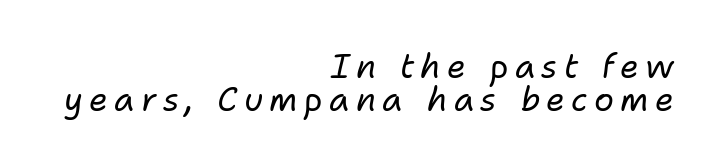
Each new line begins almost immediately beneath the previous one. This reads as an unemphasized weight, regular at the heaviest. Do the characters align in a grid? No, the font is proportional. Visually the block forms a straight wall on the right and a jagged coastline on the left. Anything drawn beneath the words? Only blank space. Designer's note — italics engaged.
